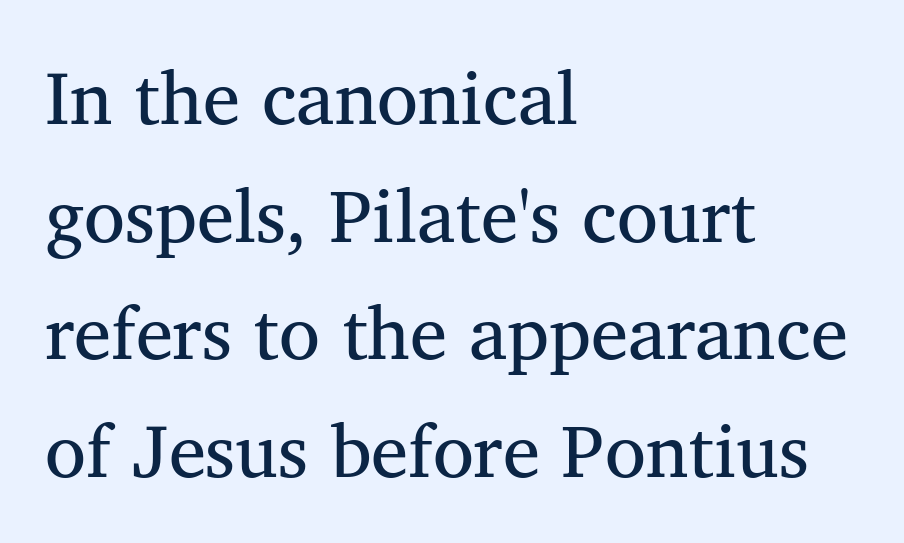
The image shows 75 px regular-weight serif type, upright; set left-aligned, normal line spacing (1.57x), normal letter spacing, not underlined; medium stroke contrast and a medium x-height.
